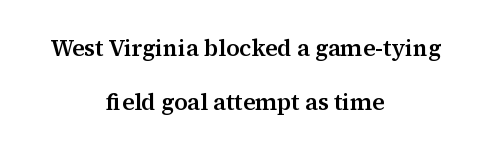
Q: Is the text italic (slanted)? A: No, it is upright.
Q: Is the text underlined? A: No.
Q: How is the paragraph aligned? A: Centered.
Q: Is the spacing between letters normal or unusually wide? A: Normal.
Q: Is the spacing between lines tight, normal or loose? A: Loose.
